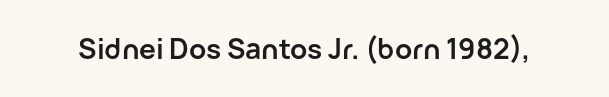
You can tell from the bare stems that sans-serif type was used. The face used here is proportionally spaced, like ordinary book or web type. You can tell it's not italic because the verticals are truly vertical. Between one letter and the next there's only the usual sliver of space. Plenty of ink on the page — the face is bold. A bare baseline throughout the passage.
